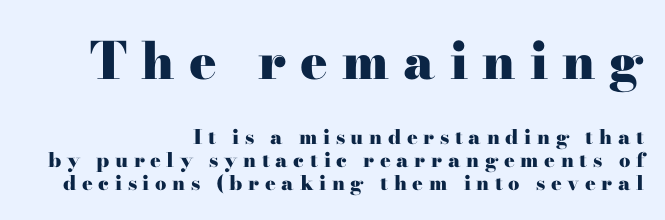
{"serif": "yes", "italic": "no", "bold": "yes", "weight": "heavy", "width": "wide", "stroke_contrast": "high", "x_height": "small", "monospaced": "no", "underline": "no", "align": "right", "line_spacing_ratio": 1.16, "letter_spacing": "wide", "letter_spacing_em": 0.28, "larger_block": "first", "size_ratio": 2.55, "glyph_px": 51}
